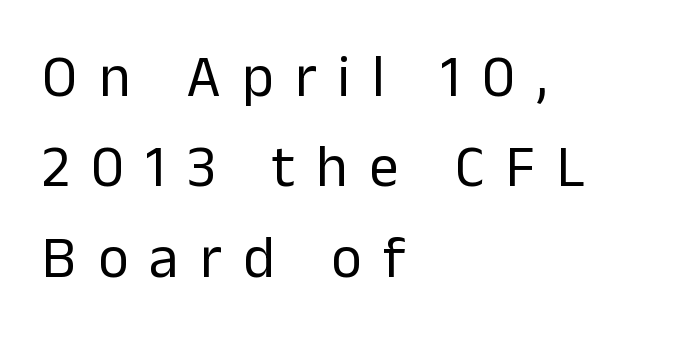
Q: Is the text bold? A: No.
Q: Is the text italic (slanted)? A: No, it is upright.
Q: Is the typeface a serif or a sans-serif typeface? A: Sans-serif.
Q: Is the text underlined? A: No.
Q: How is the paragraph aligned? A: Left-aligned.
Q: Is the spacing between letters normal or unusually wide? A: Unusually wide.
Q: Is the spacing between lines tight, normal or loose? A: Normal.
Q: Width (condensed, normal, or wide)? A: Normal.
Q: Stroke contrast? A: Low.
Q: x-height? A: Medium.
Q: Monospaced? A: No.
